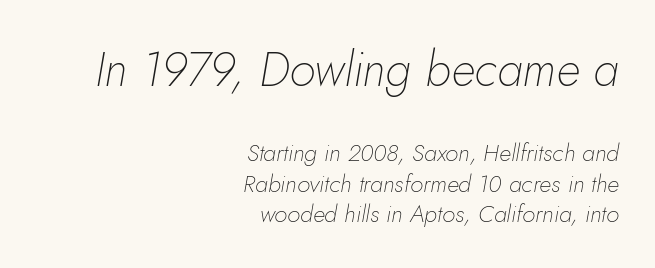
The image shows 48 px thin type, italic (leaning right); set right-aligned, normal line spacing (1.28x), normal letter spacing, not underlined; the first (top) block is 2.0x larger; low stroke contrast and a small x-height.
